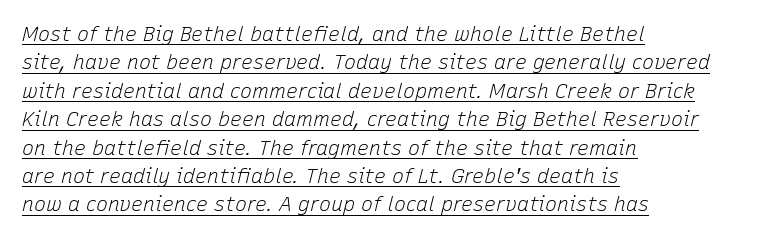
{"italic": "yes", "lean": "right", "slant_degrees": 15, "bold": "no", "underline": "yes", "align": "left", "line_spacing": "normal", "line_spacing_ratio": 1.42, "letter_spacing": "normal", "letter_spacing_em": 0.0, "glyph_px": 20}
